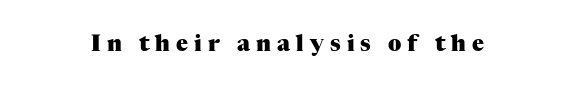
In terms of posture, this sample is upright. Emphasis by weight is at full strength: bold. Descender tails drop into unmarked territory. Loose tracking; the words dissolve into strings of separated letters.
